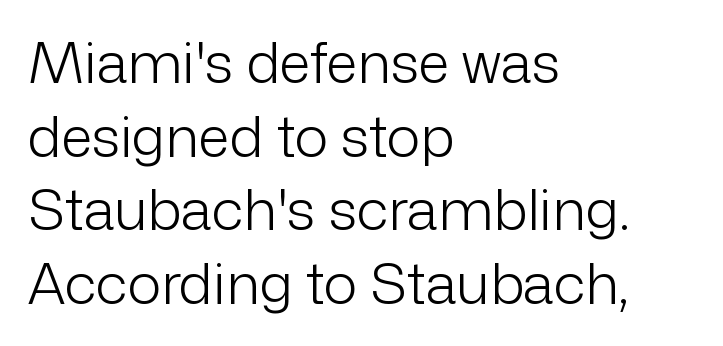
The image shows 57 px light sans-serif type, upright; set left-aligned, normal line spacing (1.29x), normal letter spacing, not underlined; low stroke contrast and a medium x-height.
